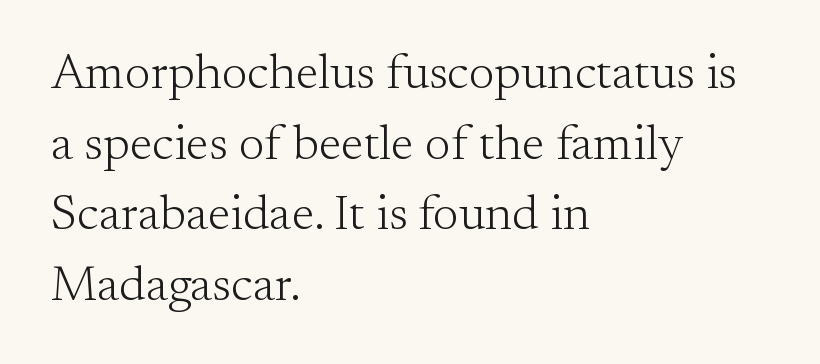
The passage shown is not underscored anywhere. Short note: letters normally spaced. A serif font was chosen for this passage. Reading down the block, your eye returns to a fixed left position each line. The passage shown is not bold in any degree. Every stem runs plumb, perpendicular to the baseline.
